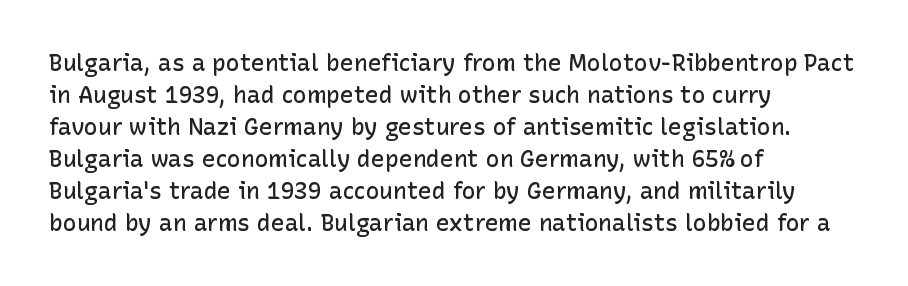
{"italic": "no", "bold": "semi", "underline": "no", "align": "left", "line_spacing": "normal", "line_spacing_ratio": 1.39, "letter_spacing": "normal", "letter_spacing_em": 0.0, "glyph_px": 23}
